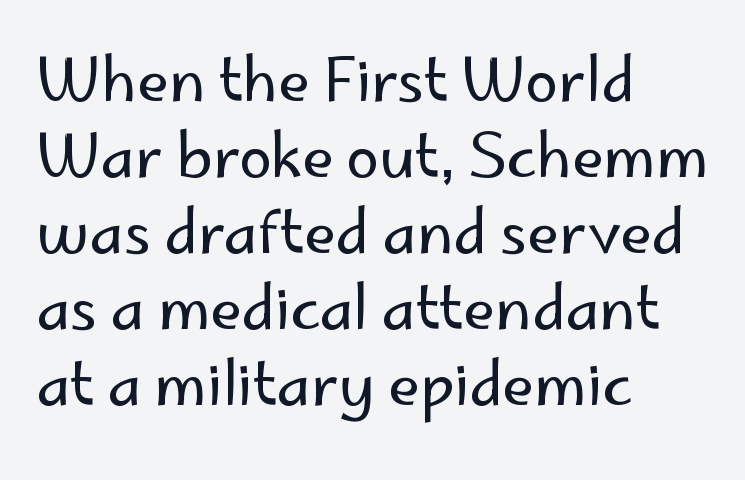
Any mark beneath the type? The region is blank. The rag falls on the right side of this text block. Successive baselines arrive at the customary interval. The lettering holds an erect, upright posture throughout. Looks like regular typesetting: each glyph gets only the width it needs. What stands out about the letter spacing? Nothing — it is the standard amount.
